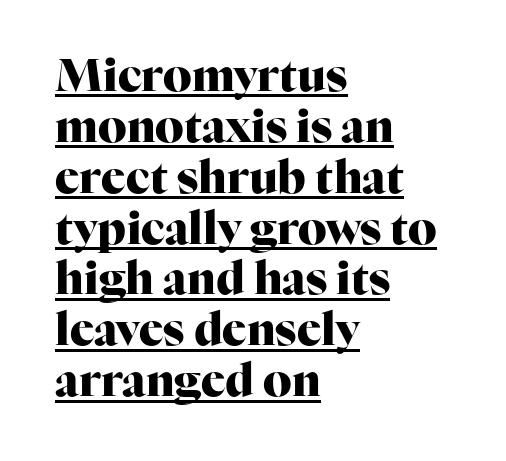
As a designer I'd log this as weight 700, bold. The paragraph shown leans on its left margin. The text was rendered using a seriffed face with decorative stroke endings. Unlike italic type, these characters show no tilt at all.
